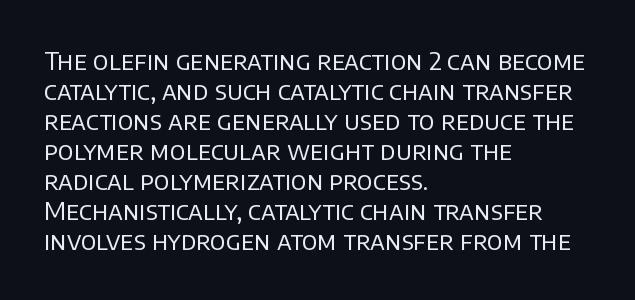
The image shows 25 px text type, upright; set left-aligned, line spacing 1.2x, normal letter spacing, not underlined.
